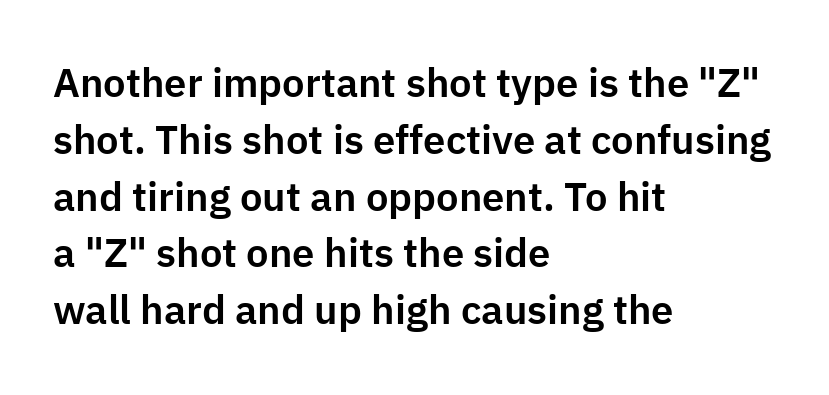
Q: Is the text italic (slanted)? A: No, it is upright.
Q: Is the typeface a serif or a sans-serif typeface? A: Sans-serif.
Q: Is the text underlined? A: No.
Q: How is the paragraph aligned? A: Left-aligned.
Q: Is the spacing between letters normal or unusually wide? A: Normal.
Q: Is the spacing between lines tight, normal or loose? A: Normal.
Q: Width (condensed, normal, or wide)? A: Normal.
Q: Stroke contrast? A: Low.
Q: x-height? A: Medium.
Q: Monospaced? A: No.
